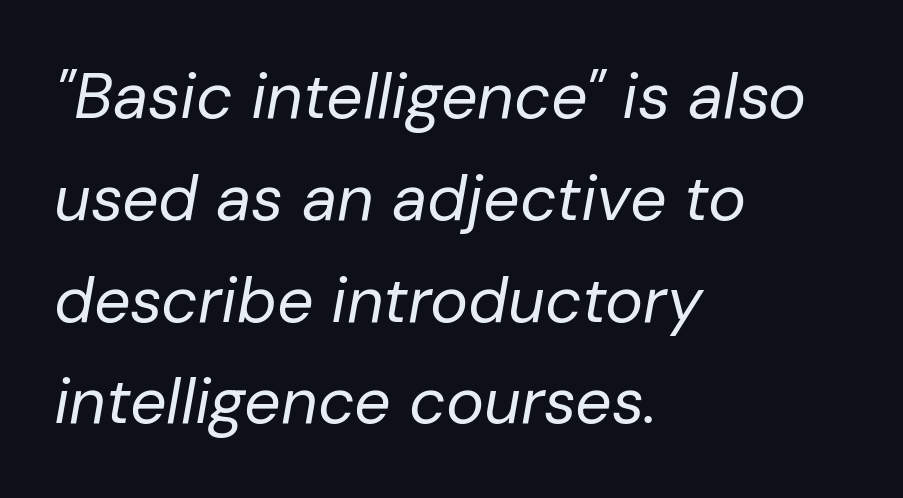
{"italic": "yes", "lean": "right", "slant_degrees": 10, "bold": "no", "weight": "regular", "width": "normal", "stroke_contrast": "low", "x_height": "medium", "monospaced": "no", "underline": "no", "align": "left", "line_spacing": "normal", "line_spacing_ratio": 1.59, "letter_spacing": "normal", "letter_spacing_em": 0.0, "glyph_px": 64}
